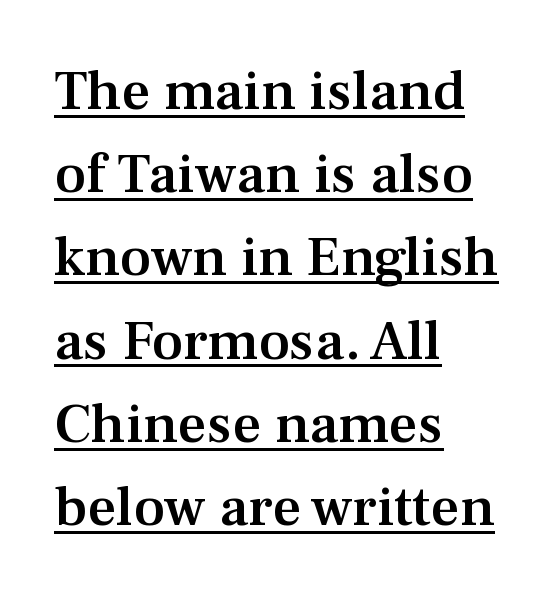
If you measured baseline to baseline, you'd find a middling distance. Emphasis is given by a line drawn under the lettering. To sum up the face: it has serifs. Students, note that the glyphs here touch the page at normal intervals. Character widths vary here, with narrow letters taking less room than wide ones. Bold? Not quite — semibold, heavier than regular but stopping short.
